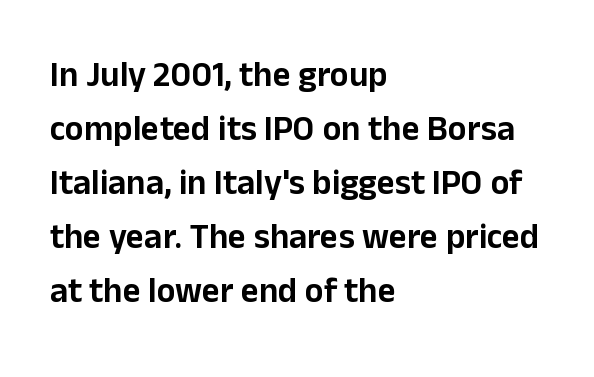
Q: Is the text italic (slanted)? A: No, it is upright.
Q: Is the typeface a serif or a sans-serif typeface? A: Sans-serif.
Q: Is the text underlined? A: No.
Q: How is the paragraph aligned? A: Left-aligned.
Q: Is the spacing between letters normal or unusually wide? A: Normal.
Q: Is the spacing between lines tight, normal or loose? A: Normal.
Q: Width (condensed, normal, or wide)? A: Normal.
Q: Stroke contrast? A: Low.
Q: x-height? A: Medium.
Q: Monospaced? A: No.
